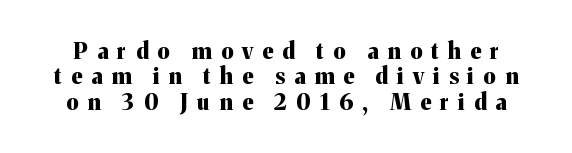
{"italic": "no", "bold": "yes", "underline": "no", "line_spacing": "tight", "line_spacing_ratio": 1.15, "letter_spacing": "wide", "letter_spacing_em": 0.42, "glyph_px": 22}
